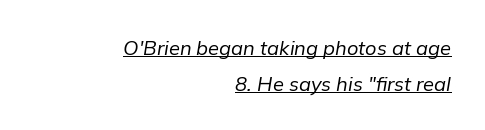
Counters stay open thanks to moderate or lighter strokes. Where is the straight margin? On the right. Default kerning and tracking; the words read as compact shapes. Students, observe the line beneath the letters — that is underlining. Observe the lean: these are italic letterforms.
